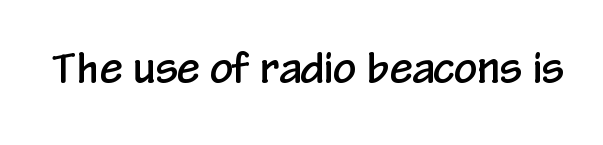
{"serif": "no", "italic": "no", "width": "condensed", "stroke_contrast": "low", "x_height": "medium", "monospaced": "no", "underline": "no", "letter_spacing": "normal", "letter_spacing_em": 0.0, "glyph_px": 41}
